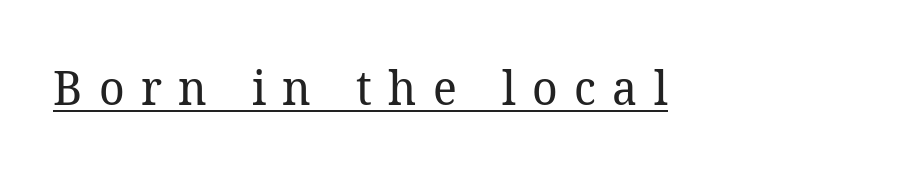
{"serif": "yes", "bold": "no", "weight": "regular", "width": "normal", "stroke_contrast": "low", "x_height": "medium", "monospaced": "no", "underline": "yes", "letter_spacing": "wide", "letter_spacing_em": 0.34, "glyph_px": 48}
